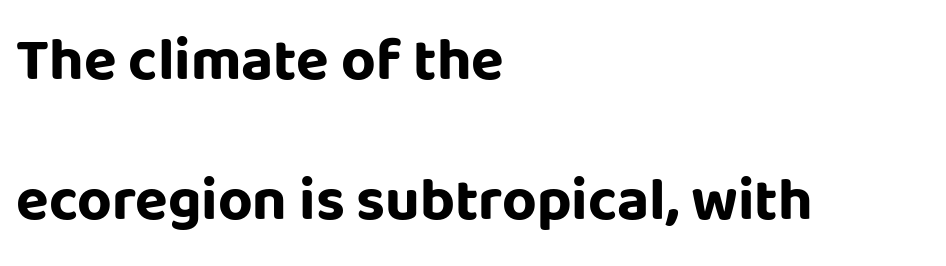
The image shows 60 px bold sans-serif type, upright; set left-aligned, loose line spacing (2.34x), normal letter spacing, not underlined; low stroke contrast and a large x-height.
